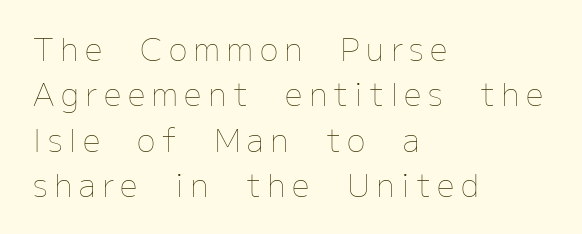
{"italic": "no", "bold": "no", "weight": "thin", "width": "normal", "stroke_contrast": "low", "x_height": "medium", "monospaced": "no", "underline": "no", "align": "left", "line_spacing": "normal", "line_spacing_ratio": 1.46, "letter_spacing": "wide", "letter_spacing_em": 0.21, "glyph_px": 31}
